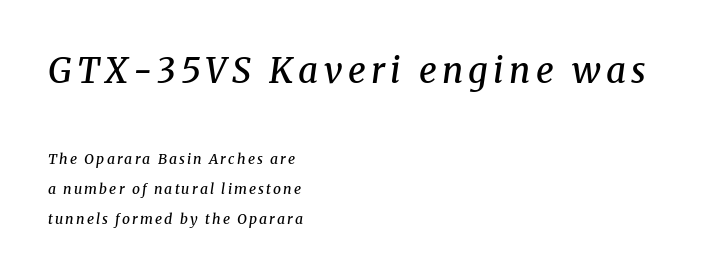
Descenders hang freely into open space. Varying glyph widths throughout — classic text-font behaviour. Whoever set this chose breathing room over compactness in the vertical rhythm. The sample has been set in demibold, a notch under bold. Notice how the stems are inclined rather than vertical — that's the hallmark of italics. Unlike a clean sans, this face finishes its strokes with serifs.
